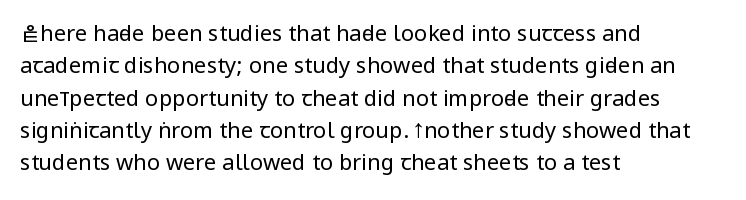
The image shows 22 px text type, upright; set left-aligned, normal line spacing (1.47x), normal letter spacing, not underlined.
